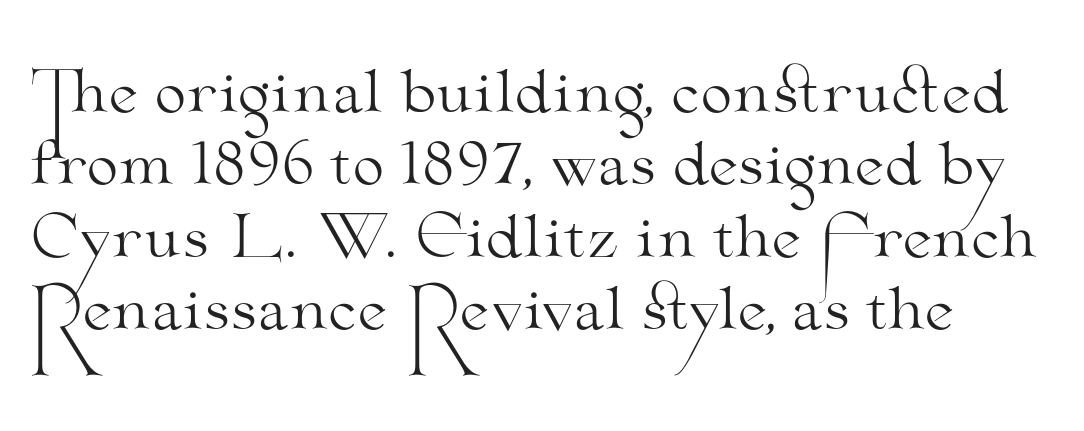
{"serif": "yes", "italic": "no", "bold": "no", "weight": "light", "width": "wide", "stroke_contrast": "medium", "x_height": "small", "monospaced": "no", "underline": "no", "line_spacing": "normal", "line_spacing_ratio": 1.27, "letter_spacing": "normal", "letter_spacing_em": 0.0, "glyph_px": 57}
